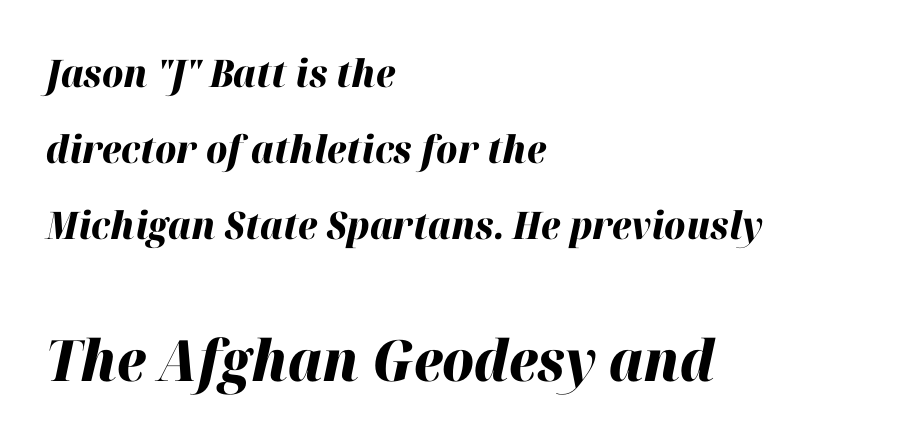
{"italic": "yes", "lean": "right", "slant_degrees": 12, "bold": "yes", "weight": "heavy", "width": "normal", "stroke_contrast": "high", "x_height": "medium", "monospaced": "no", "underline": "no", "align": "left", "line_spacing": "loose", "line_spacing_ratio": 2.0, "letter_spacing": "normal", "letter_spacing_em": 0.0, "larger_block": "second", "size_ratio": 1.5, "glyph_px": 57}
